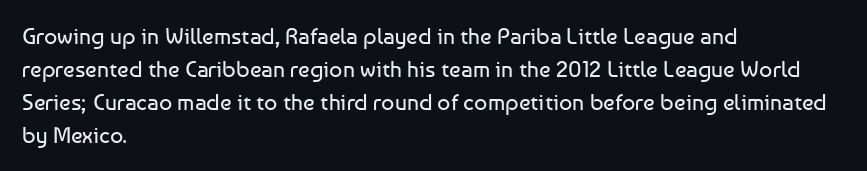
Honestly, the row spacing looks completely unremarkable. Caption: face not bold, strokes unweighted. Posture: vertical. This rendering features lettering with no underline. The setting favours the left margin, as ordinary paragraphs usually do.
